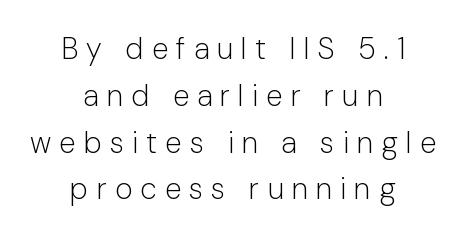
{"serif": "no", "italic": "no", "bold": "no", "weight": "light", "width": "normal", "stroke_contrast": "low", "x_height": "medium", "monospaced": "no", "underline": "no", "align": "center", "line_spacing": "normal", "line_spacing_ratio": 1.56, "letter_spacing": "wide", "letter_spacing_em": 0.27, "glyph_px": 30}
